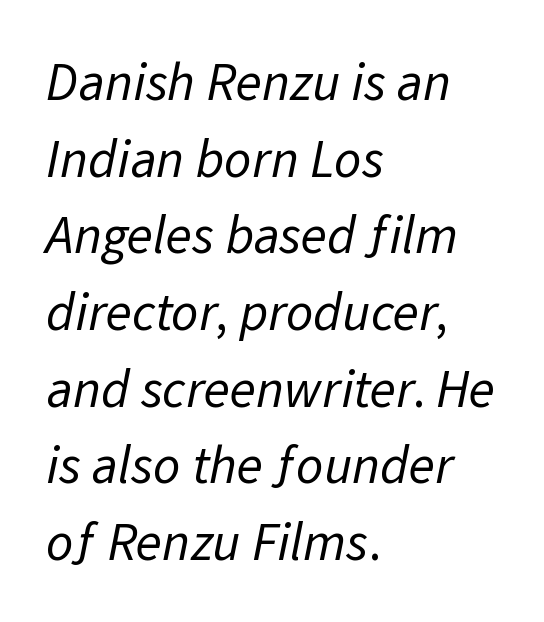
The image shows 54 px regular-weight sans-serif type; set left-aligned, normal line spacing (1.42x), normal letter spacing, not underlined; low stroke contrast and a medium x-height.
